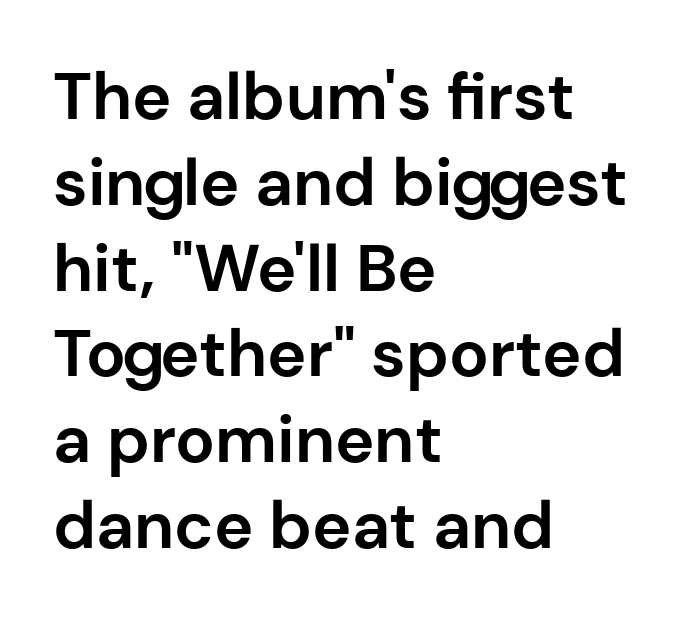
Look at the stroke-to-counter ratio: heavy, a bold. Casual observation: everything's shoved over to the left. Underlining? Definitely not there. This sample has the flowing, uneven cadence of proportional lettering. The rows are spaced the way most documents space them. Look at the tracking — it's just the regular setting, nothing added.
